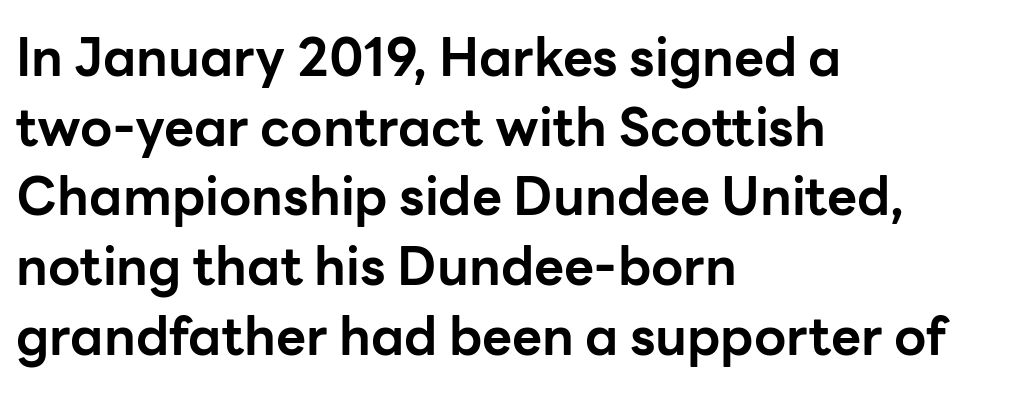
The image shows 52 px bold sans-serif type, upright; set left-aligned, normal line spacing (1.34x), normal letter spacing, not underlined; low stroke contrast and a medium x-height.
